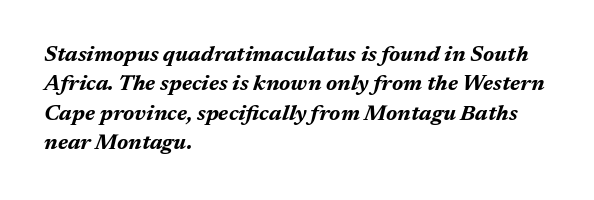
{"italic": "yes", "lean": "right", "slant_degrees": 17, "bold": "yes", "underline": "no", "align": "left", "line_spacing": "normal", "line_spacing_ratio": 1.34, "letter_spacing": "normal", "letter_spacing_em": 0.0, "glyph_px": 22}
